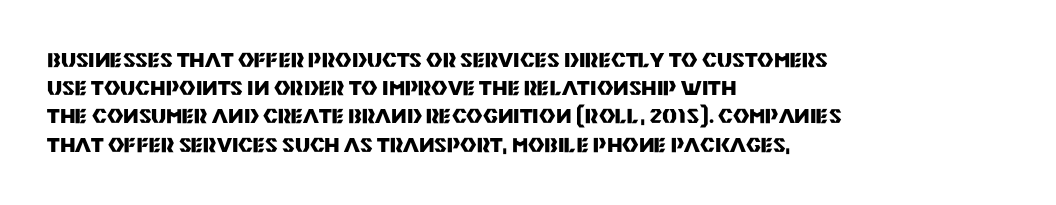
Q: Is the text bold? A: Yes.
Q: Is the text italic (slanted)? A: No, it is upright.
Q: Is the text underlined? A: No.
Q: How is the paragraph aligned? A: Left-aligned.
Q: Is the spacing between letters normal or unusually wide? A: Normal.
Q: Is the spacing between lines tight, normal or loose? A: Normal.
